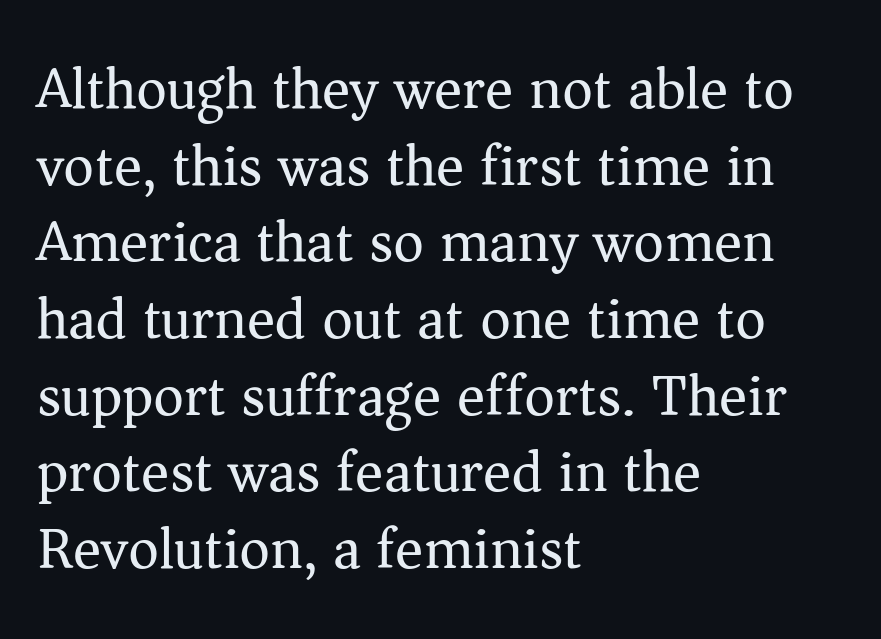
{"serif": "yes", "italic": "no", "bold": "no", "weight": "regular", "width": "normal", "stroke_contrast": "medium", "x_height": "medium", "monospaced": "no", "underline": "no", "align": "left", "line_spacing": "normal", "line_spacing_ratio": 1.3, "letter_spacing": "normal", "letter_spacing_em": 0.0, "glyph_px": 59}
